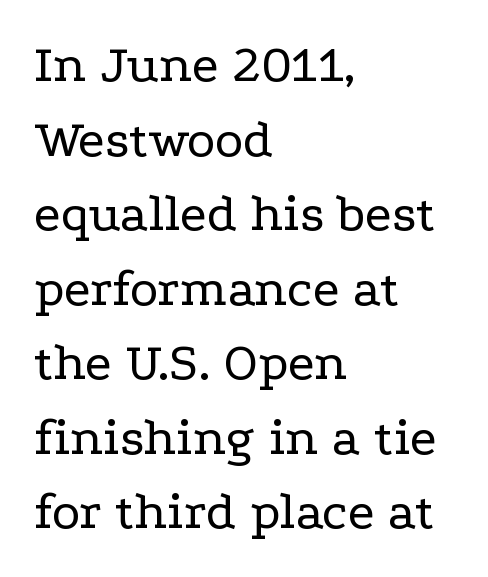
{"serif": "yes", "italic": "no", "bold": "no", "weight": "regular", "width": "wide", "stroke_contrast": "low", "x_height": "medium", "monospaced": "no", "underline": "no", "align": "left", "line_spacing": "normal", "line_spacing_ratio": 1.38, "letter_spacing": "normal", "letter_spacing_em": 0.0, "glyph_px": 54}
